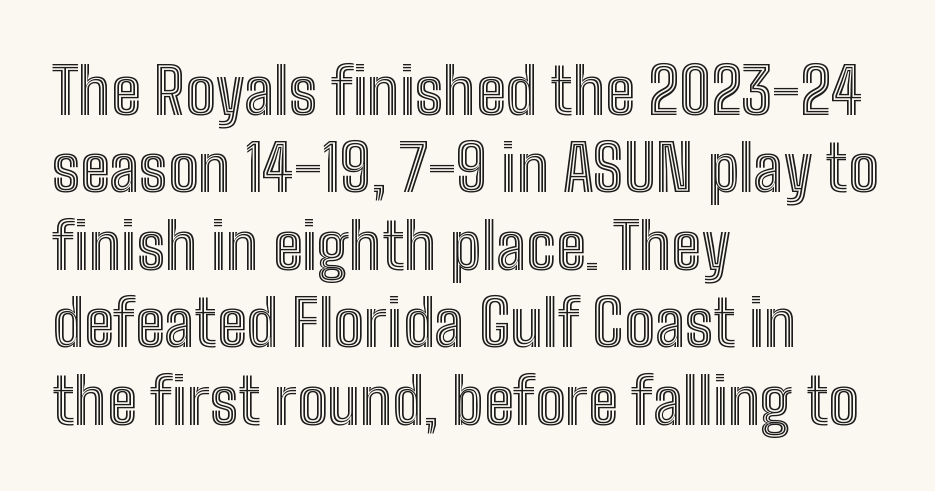
Q: Is the text italic (slanted)? A: No, it is upright.
Q: Is the text underlined? A: No.
Q: How is the paragraph aligned? A: Left-aligned.
Q: Is the spacing between letters normal or unusually wide? A: Normal.
Q: Width (condensed, normal, or wide)? A: Condensed.
Q: x-height? A: Medium.
Q: Monospaced? A: No.
